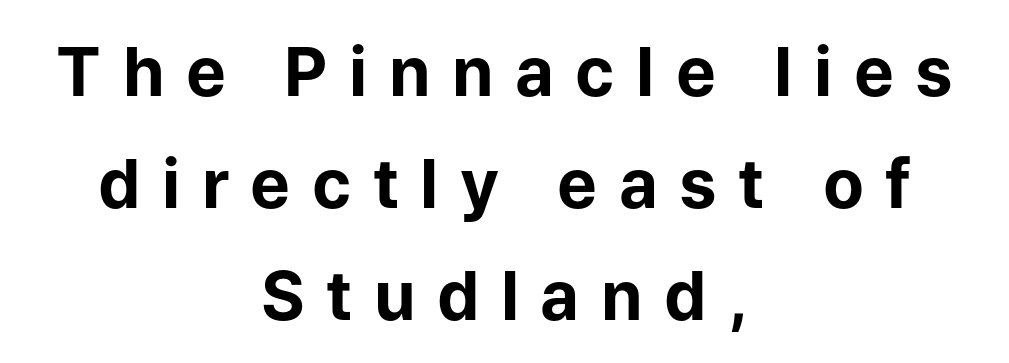
Q: Is the text bold? A: Yes.
Q: Is the text italic (slanted)? A: No, it is upright.
Q: Is the typeface a serif or a sans-serif typeface? A: Sans-serif.
Q: Is the text underlined? A: No.
Q: How is the paragraph aligned? A: Centered.
Q: Is the spacing between letters normal or unusually wide? A: Unusually wide.
Q: Is the spacing between lines tight, normal or loose? A: Normal.
Q: Width (condensed, normal, or wide)? A: Normal.
Q: Stroke contrast? A: Low.
Q: x-height? A: Medium.
Q: Monospaced? A: No.
